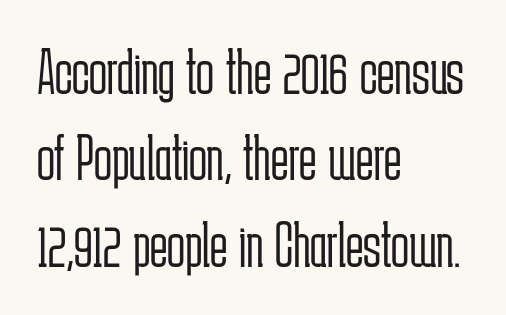
The image shows 66 px light, condensed sans-serif type, upright; set left-aligned, normal line spacing (1.31x), normal letter spacing, not underlined; low stroke contrast and a medium x-height.
